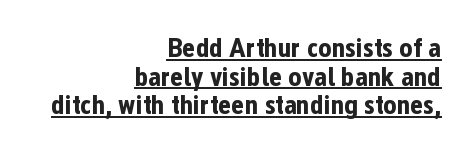
Q: Is the text bold? A: Yes.
Q: Is the text italic (slanted)? A: No, it is upright.
Q: Is the typeface a serif or a sans-serif typeface? A: Sans-serif.
Q: Is the text underlined? A: Yes.
Q: How is the paragraph aligned? A: Right-aligned.
Q: Is the spacing between letters normal or unusually wide? A: Normal.
Q: Is the spacing between lines tight, normal or loose? A: Tight.
Q: Width (condensed, normal, or wide)? A: Condensed.
Q: Stroke contrast? A: Low.
Q: x-height? A: Medium.
Q: Monospaced? A: No.
